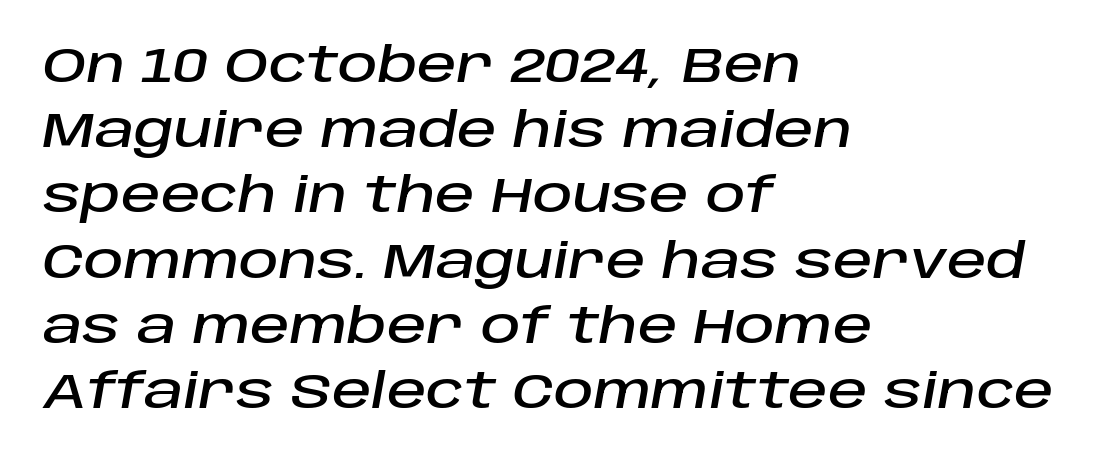
The image shows 49 px text type, italic (leaning right); set left-aligned, normal line spacing (1.33x), normal letter spacing, not underlined; low stroke contrast and a large x-height.
